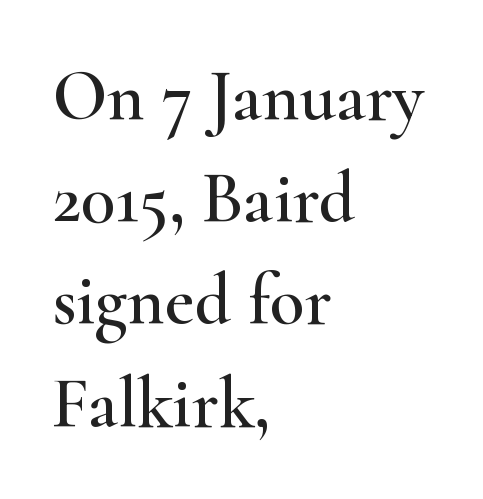
{"serif": "yes", "italic": "no", "width": "wide", "stroke_contrast": "high", "x_height": "small", "monospaced": "no", "underline": "no", "align": "left", "line_spacing": "normal", "line_spacing_ratio": 1.42, "letter_spacing": "normal", "letter_spacing_em": 0.0, "glyph_px": 72}
